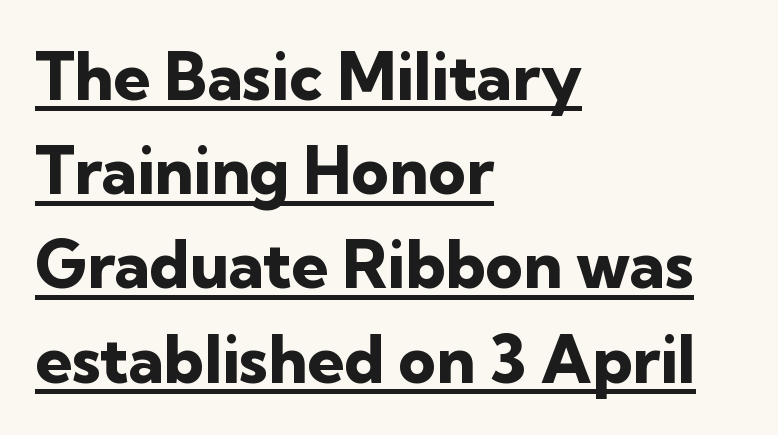
{"serif": "no", "italic": "no", "bold": "yes", "weight": "heavy", "width": "normal", "stroke_contrast": "low", "x_height": "medium", "monospaced": "no", "underline": "yes", "align": "left", "line_spacing": "normal", "line_spacing_ratio": 1.45, "letter_spacing": "normal", "letter_spacing_em": 0.0, "glyph_px": 65}
